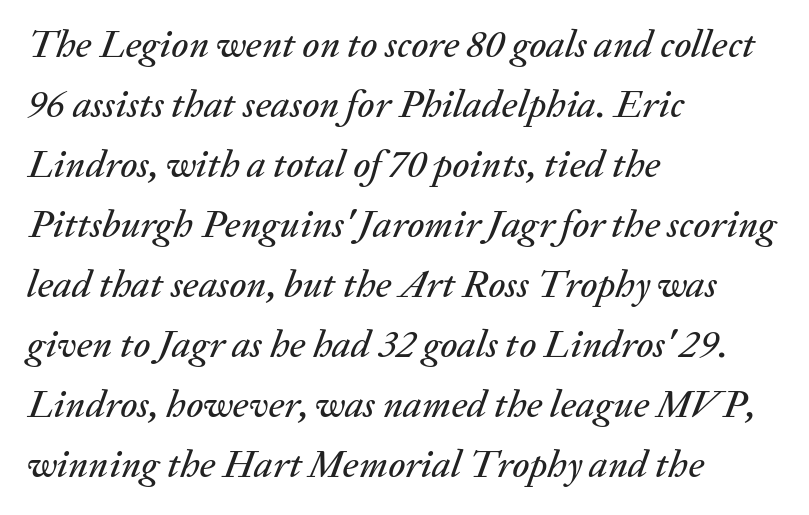
The paragraph has a hard left edge and a soft right edge. The lettering tilts uniformly, giving the passage an italic look. The rendering uses a moderate line-height, typical for paragraphs. Any mark beneath the type? The region is blank. The rendering uses natural spacing where letterforms have individual widths. Letter spacing: default.
